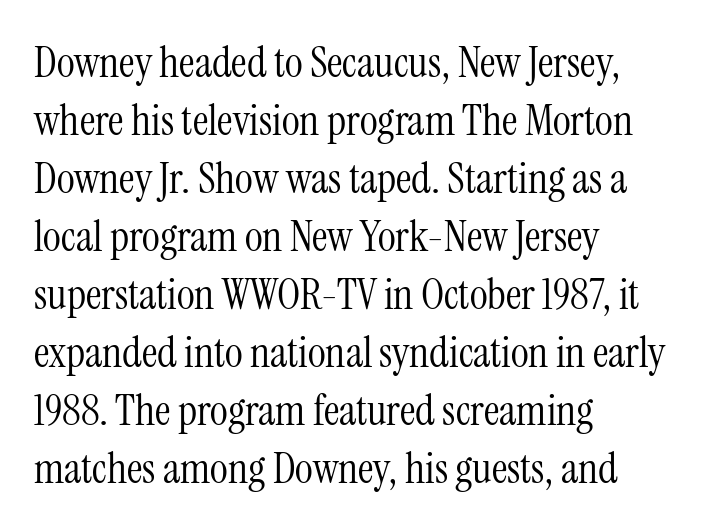
Has an underline been added? It has not. Inter-character spacing is left at the font's built-in metrics. Regarding serifs, this sample has them. Each line starts at the same left margin while the right side varies.
